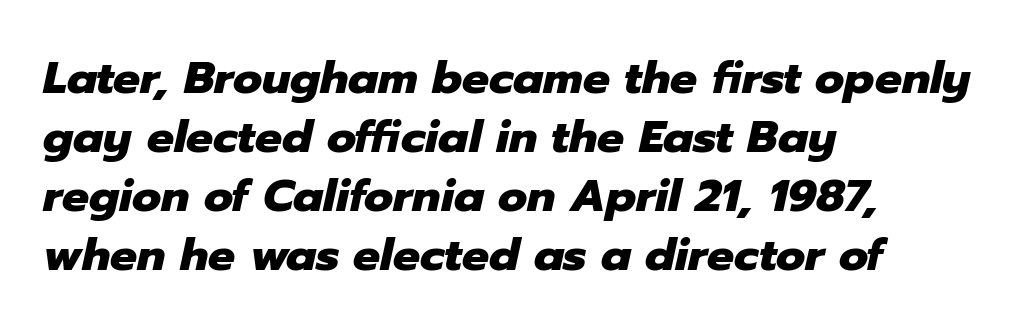
This sample keeps an unexceptional amount of space between lines. Decoration check: the copy has no underline. The compositor pushed each line to the left boundary. Is the type bold? Yes — the strokes are clearly thick and heavy. These lines are rendered in a variable-pitch font. In terms of letterspacing, this is plain default setting.
